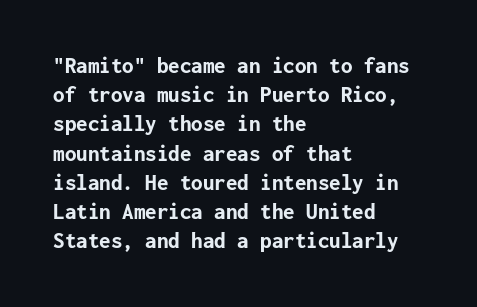
Q: Is the text bold? A: Yes.
Q: Is the text italic (slanted)? A: No, it is upright.
Q: Is the text underlined? A: No.
Q: How is the paragraph aligned? A: Left-aligned.
Q: Is the spacing between letters normal or unusually wide? A: Normal.
Q: Is the spacing between lines tight, normal or loose? A: Normal.
